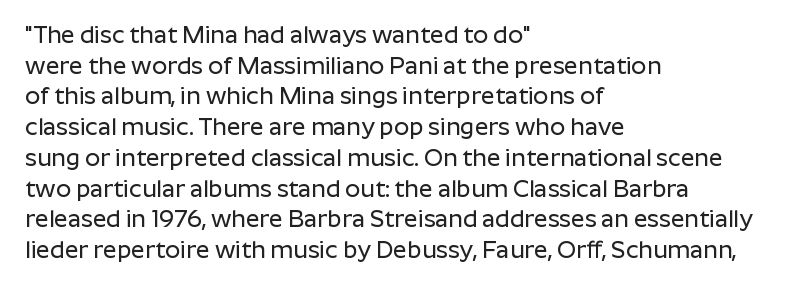
Q: Is the text italic (slanted)? A: No, it is upright.
Q: Is the text underlined? A: No.
Q: How is the paragraph aligned? A: Left-aligned.
Q: Is the spacing between letters normal or unusually wide? A: Normal.
Q: Is the spacing between lines tight, normal or loose? A: Normal.
